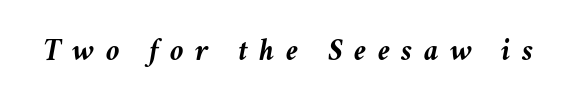
Is the letter spacing exaggerated? Yes — the characters are pushed far apart. Anything drawn beneath the words? Only blank space. The passage shown leans; its letterforms are oblique. The typesetting leans heavy: a genuine bold. Do the characters align in a grid? No, the font is proportional.
